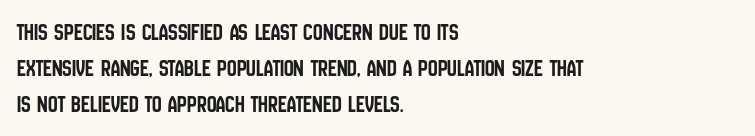
You can tell it's not italic because the verticals are truly vertical. Whoever set this chose a conventional vertical rhythm. The line texture is even and compact thanks to regular tracking. Each row of text sits above clean, open space.
